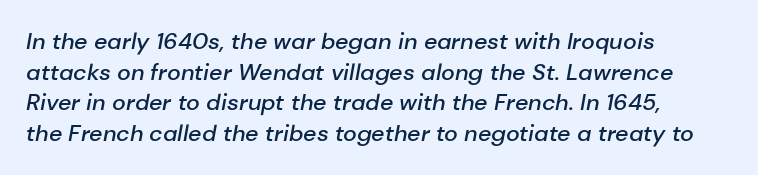
Q: Is the text bold? A: Semi-bold.
Q: Is the text italic (slanted)? A: Yes, it leans right by about 10 degrees.
Q: Is the text underlined? A: No.
Q: How is the paragraph aligned? A: Left-aligned.
Q: Is the spacing between letters normal or unusually wide? A: Normal.
Q: Is the spacing between lines tight, normal or loose? A: Normal.
